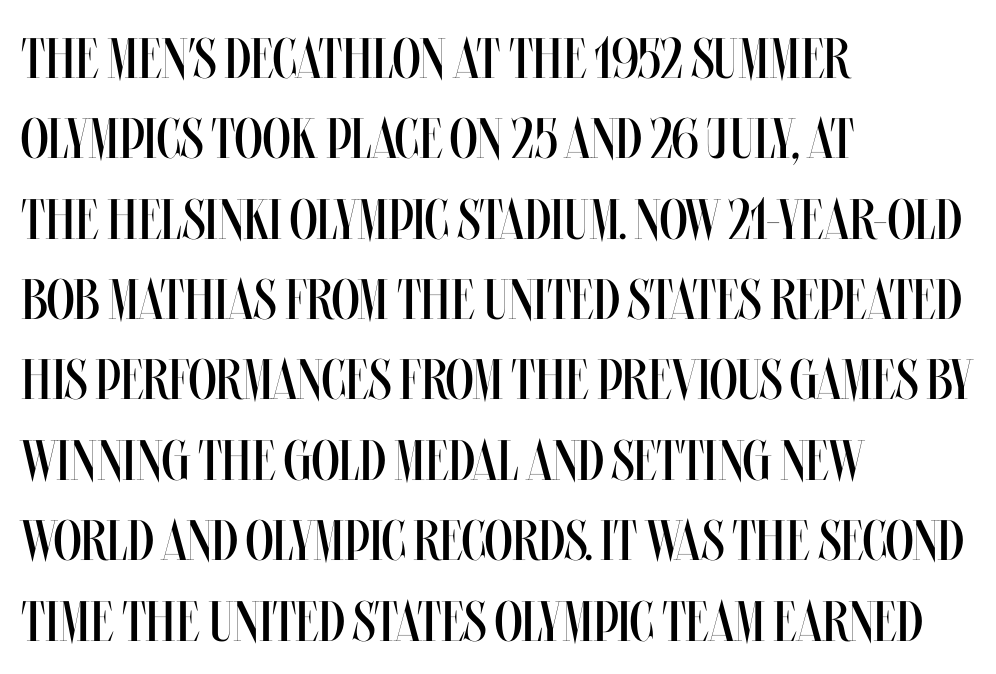
Q: Is the text bold? A: No.
Q: Is the text italic (slanted)? A: No, it is upright.
Q: Is the text underlined? A: No.
Q: How is the paragraph aligned? A: Left-aligned.
Q: Is the spacing between letters normal or unusually wide? A: Normal.
Q: Is the spacing between lines tight, normal or loose? A: Normal.
Q: Width (condensed, normal, or wide)? A: Condensed.
Q: Stroke contrast? A: Medium.
Q: x-height? A: Large.
Q: Monospaced? A: No.
